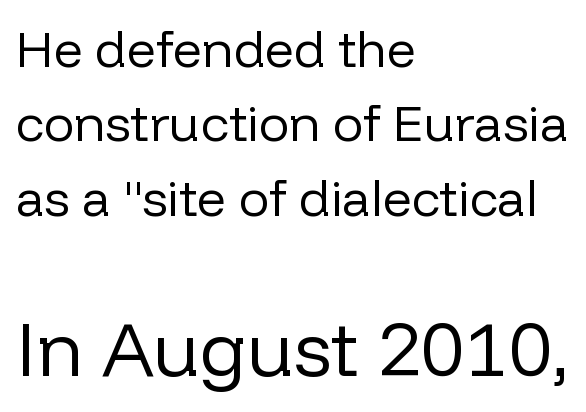
A roman cut, with each character standing at attention. The passage shown begins with its smaller block and ends with its larger one. The gaps between neighbouring characters are ordinary and unremarkable. Just letters on the line, the space beneath them empty.
